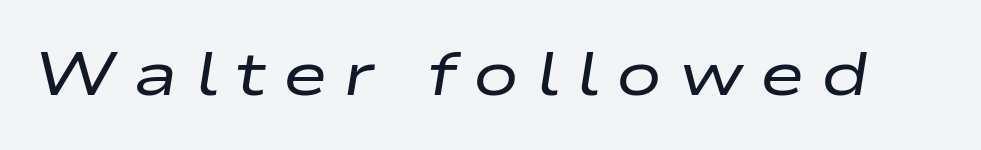
The image shows 61 px regular-weight, wide type, italic (leaning right); set unusually wide letter spacing (+0.27 em), not underlined; low stroke contrast and a medium x-height.
